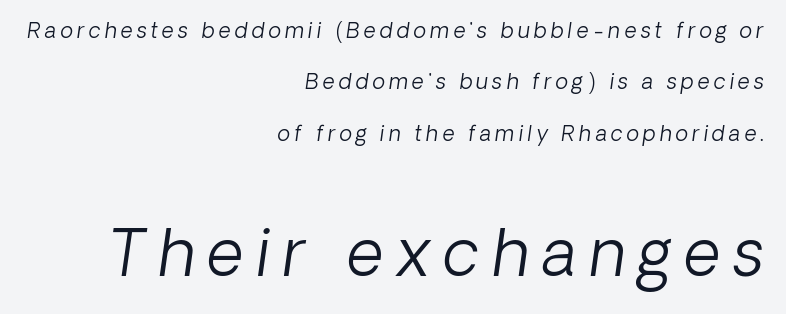
{"italic": "yes", "lean": "right", "slant_degrees": 8, "bold": "no", "weight": "light", "width": "normal", "stroke_contrast": "low", "x_height": "medium", "monospaced": "no", "underline": "no", "align": "right", "line_spacing": "loose", "line_spacing_ratio": 2.45, "letter_spacing": "wide", "letter_spacing_em": 0.2, "larger_block": "second", "size_ratio": 3.05, "glyph_px": 64}
